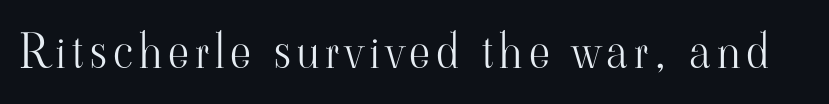
{"serif": "yes", "italic": "no", "bold": "no", "weight": "light", "width": "normal", "stroke_contrast": "high", "x_height": "small", "monospaced": "no", "underline": "no", "glyph_px": 46}
